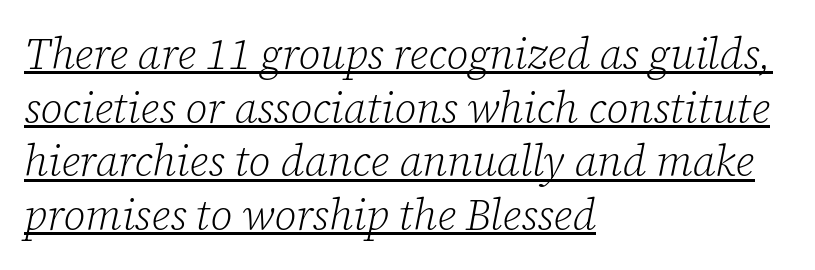
Q: Is the text bold? A: No.
Q: Is the text italic (slanted)? A: Yes, it leans right by about 12 degrees.
Q: Is the typeface a serif or a sans-serif typeface? A: Serif.
Q: Is the text underlined? A: Yes.
Q: How is the paragraph aligned? A: Left-aligned.
Q: Is the spacing between letters normal or unusually wide? A: Normal.
Q: Is the spacing between lines tight, normal or loose? A: Normal.
Q: Width (condensed, normal, or wide)? A: Normal.
Q: Stroke contrast? A: Low.
Q: x-height? A: Medium.
Q: Monospaced? A: No.
